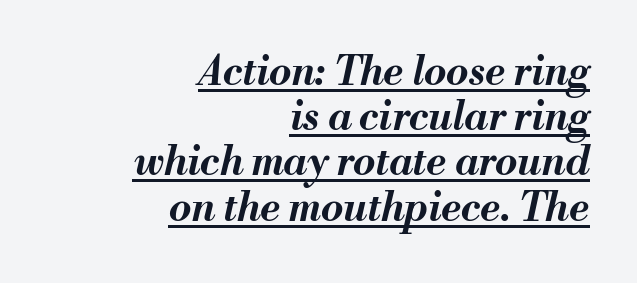
The specimen includes a rule beneath the text block's lines. The letters advance in unequal steps, a hallmark of proportional type. These lines stack with their right ends in a neat column. Here the glyphs are tracked normally, forming tight word shapes. The rendering uses a bold face; every stroke is thick and dark. Is the type slanted? Yes — the strokes lean at a clear angle.
